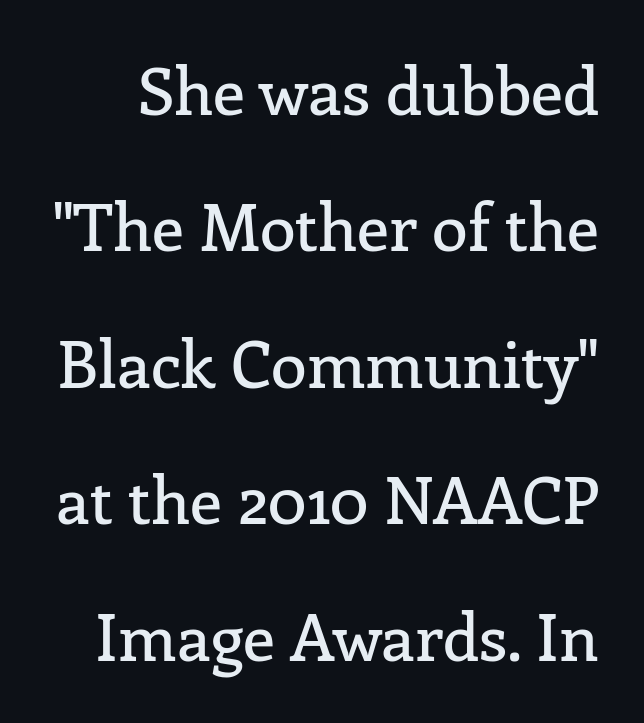
{"serif": "yes", "italic": "no", "width": "normal", "stroke_contrast": "low", "x_height": "medium", "monospaced": "no", "underline": "no", "line_spacing": "loose", "line_spacing_ratio": 2.1, "letter_spacing": "normal", "letter_spacing_em": 0.0, "glyph_px": 65}
